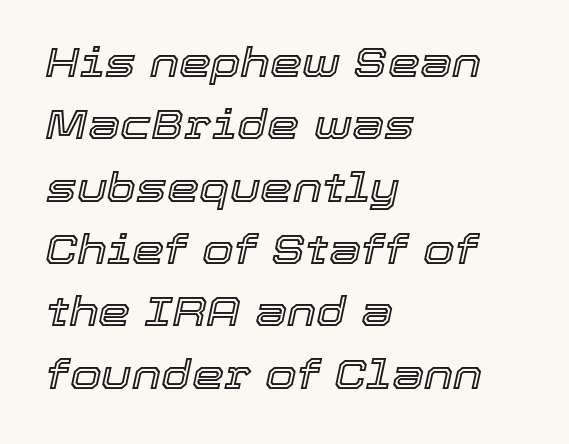
{"italic": "yes", "lean": "right", "slant_degrees": 12, "width": "normal", "x_height": "medium", "monospaced": "no", "underline": "no", "align": "left", "line_spacing": "normal", "line_spacing_ratio": 1.52, "letter_spacing": "normal", "letter_spacing_em": 0.0, "glyph_px": 41}
